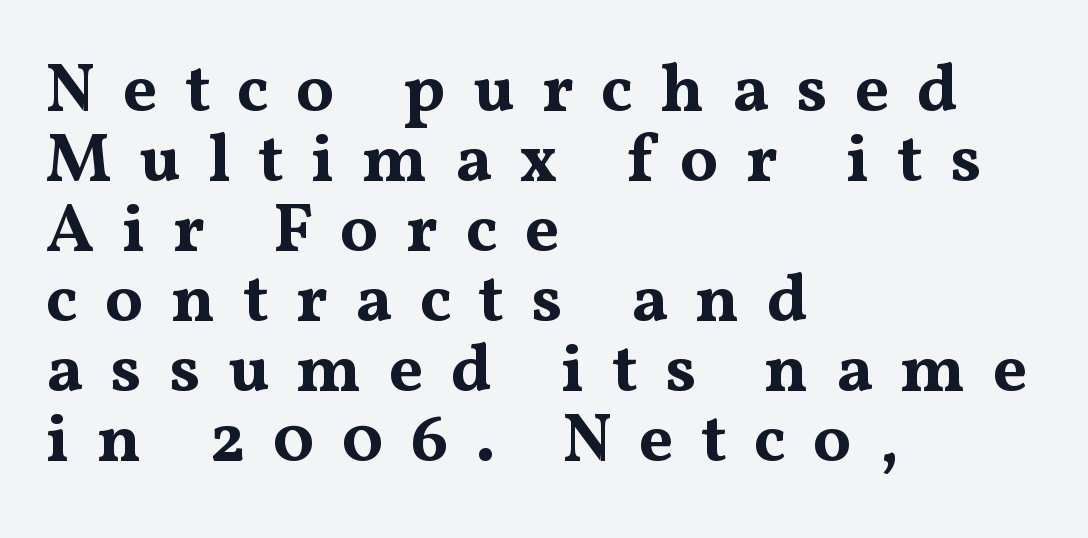
What kind of face is this? One with serifs. Is this a fixed-width face? No — the glyphs have proportional, varying widths. A student would call this left alignment; a typographer would say flush left, rag right. The passage shown is not underscored anywhere. If you measured baseline to baseline, you'd find a short distance.
